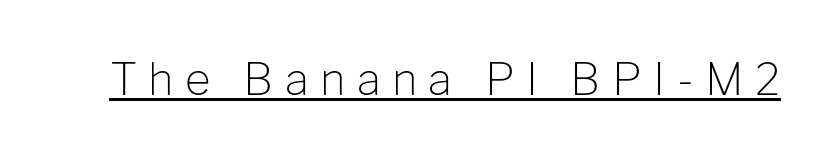
The image shows 44 px light sans-serif type, upright; set unusually wide letter spacing (+0.26 em), underlined; low stroke contrast and a medium x-height.
